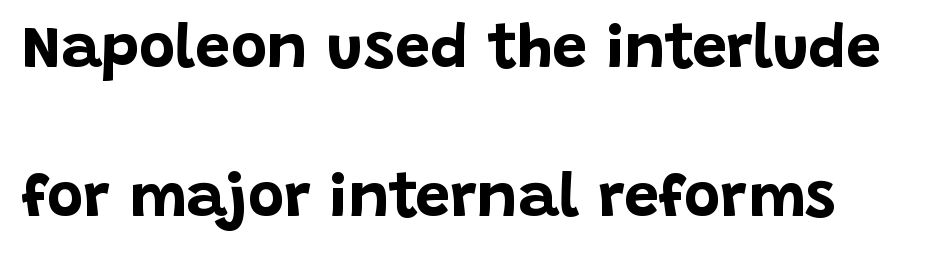
{"serif": "no", "italic": "no", "bold": "yes", "weight": "bold", "width": "normal", "stroke_contrast": "low", "x_height": "large", "monospaced": "no", "underline": "no", "align": "left", "line_spacing": "loose", "line_spacing_ratio": 2.4, "letter_spacing": "normal", "letter_spacing_em": 0.0, "glyph_px": 62}
